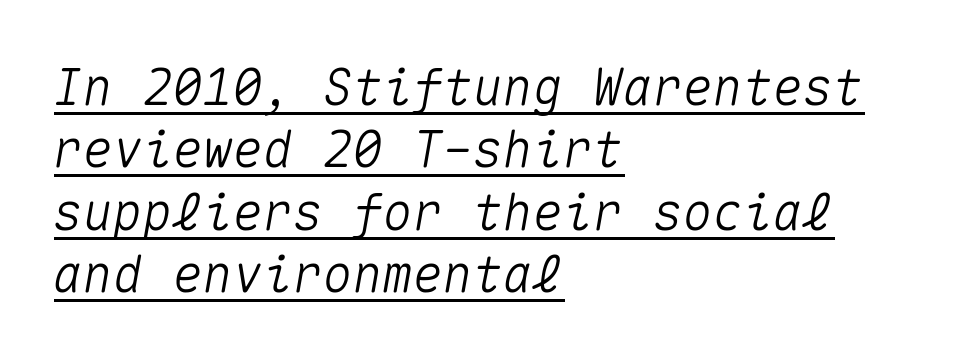
Q: Is the text italic (slanted)? A: Yes, it leans right by about 10 degrees.
Q: Is the text underlined? A: Yes.
Q: How is the paragraph aligned? A: Left-aligned.
Q: Is the spacing between letters normal or unusually wide? A: Normal.
Q: Is the spacing between lines tight, normal or loose? A: Normal.
Q: Width (condensed, normal, or wide)? A: Normal.
Q: Stroke contrast? A: Medium.
Q: x-height? A: Medium.
Q: Monospaced? A: Yes.
